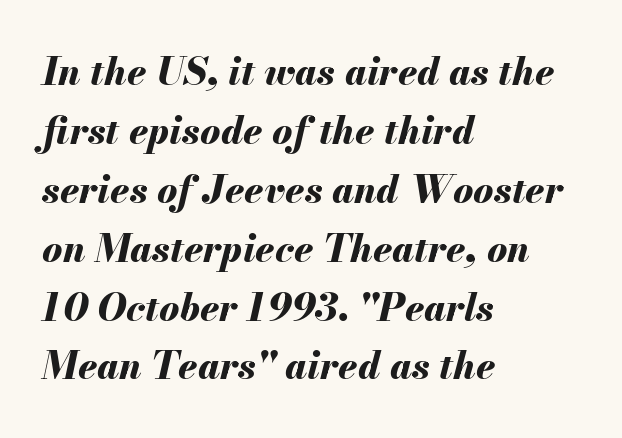
Q: Is the text bold? A: Yes.
Q: Is the text italic (slanted)? A: Yes, it leans right by about 13 degrees.
Q: Is the text underlined? A: No.
Q: How is the paragraph aligned? A: Left-aligned.
Q: Is the spacing between letters normal or unusually wide? A: Normal.
Q: Is the spacing between lines tight, normal or loose? A: Normal.
Q: Width (condensed, normal, or wide)? A: Normal.
Q: Stroke contrast? A: Medium.
Q: x-height? A: Small.
Q: Monospaced? A: No.
